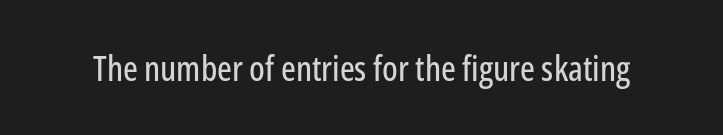
The image shows 35 px condensed sans-serif type, upright; set normal letter spacing, not underlined; low stroke contrast and a medium x-height.
